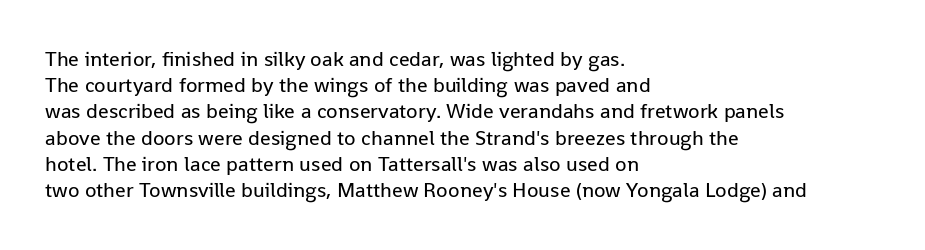
{"italic": "no", "bold": "no", "underline": "no", "align": "left", "line_spacing": "normal", "line_spacing_ratio": 1.25, "letter_spacing": "normal", "letter_spacing_em": 0.0, "glyph_px": 21}
